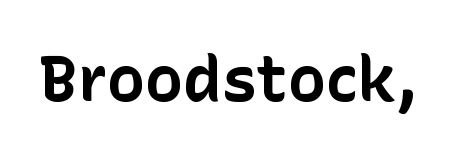
The image shows 64 px bold sans-serif type, upright; set normal letter spacing, not underlined; low stroke contrast and a medium x-height.
